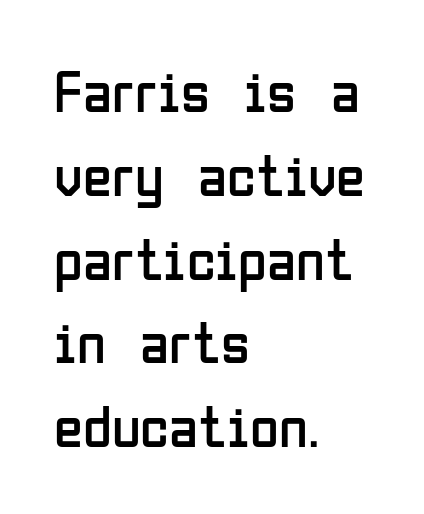
Check under the words: just untouched page. The type sits square on the baseline with zero lean. This is sans-serif lettering, the kind often seen on screens and signage. Alignment: flush left.
